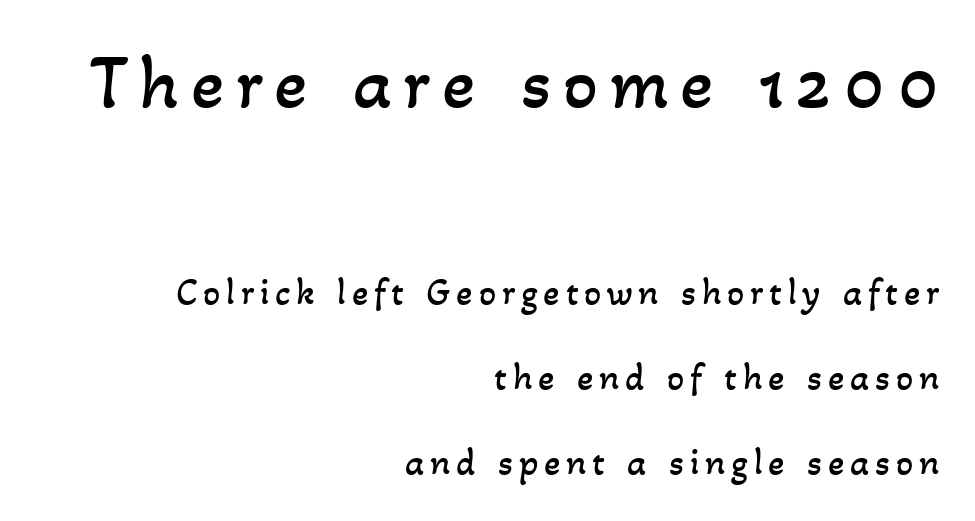
Character size in the leading block exceeds that of the trailing block. Underlining? Definitely not there. A light-to-regular cut is what we see here. The paragraph shown leans on its right margin.
